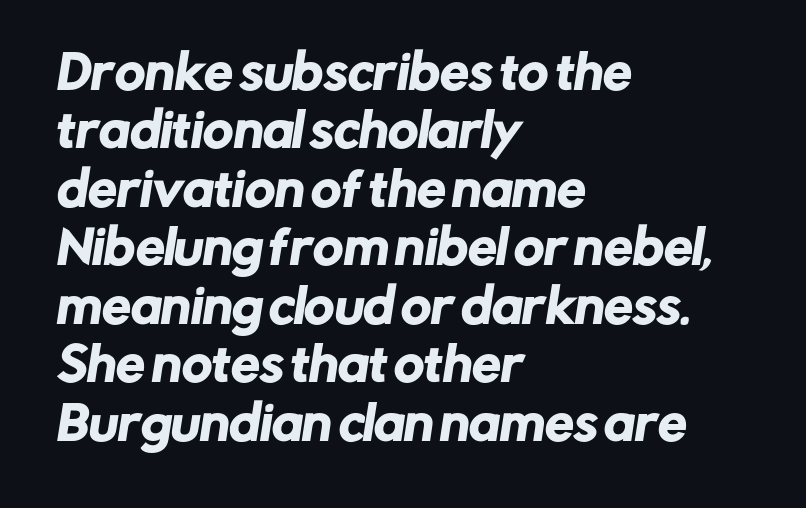
The image shows 46 px sans-serif type; set left-aligned, normal line spacing (1.27x), normal letter spacing, not underlined; low stroke contrast and a medium x-height.
